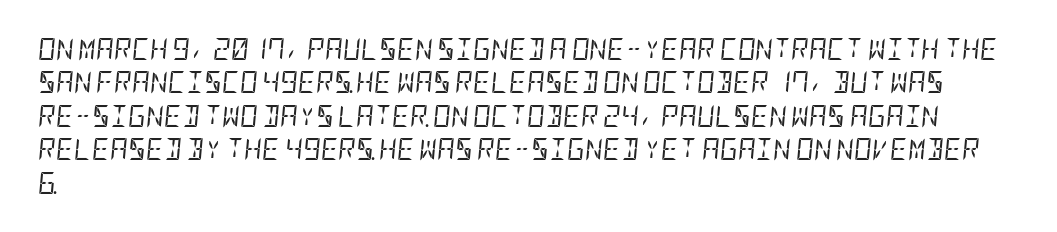
{"italic": "yes", "lean": "right", "slant_degrees": 5, "bold": "no", "underline": "no", "align": "left", "line_spacing": "normal", "line_spacing_ratio": 1.52, "letter_spacing": "normal", "letter_spacing_em": 0.0, "glyph_px": 22}
